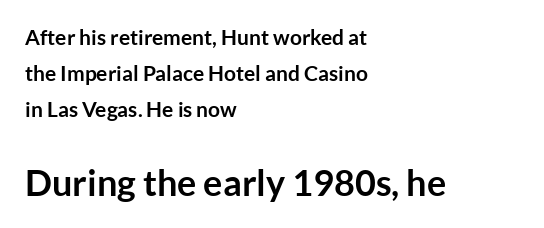
This is sans-serif lettering, the kind often seen on screens and signage. Do the letters lean? They stand straight. Heavy-handed strokes throughout: this text is bold. The line texture is even and compact thanks to regular tracking.
